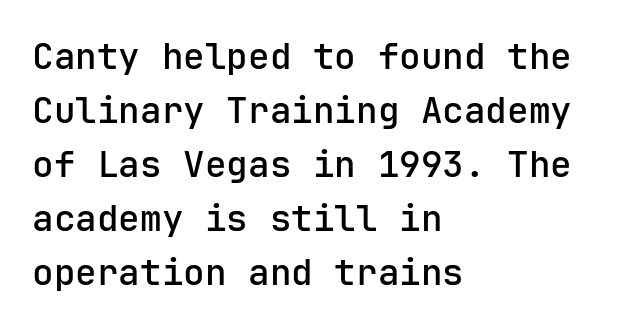
Q: Is the text italic (slanted)? A: No, it is upright.
Q: Is the typeface a serif or a sans-serif typeface? A: Sans-serif.
Q: Is the text underlined? A: No.
Q: How is the paragraph aligned? A: Left-aligned.
Q: Is the spacing between letters normal or unusually wide? A: Normal.
Q: Is the spacing between lines tight, normal or loose? A: Normal.
Q: Width (condensed, normal, or wide)? A: Normal.
Q: Stroke contrast? A: Low.
Q: x-height? A: Medium.
Q: Monospaced? A: Yes.
